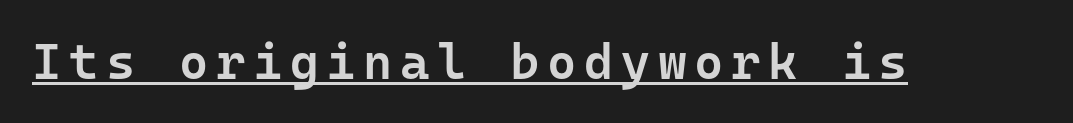
{"serif": "no", "italic": "no", "bold": "semi", "weight": "semibold", "width": "normal", "stroke_contrast": "low", "x_height": "medium", "monospaced": "yes", "underline": "yes", "glyph_px": 50}
